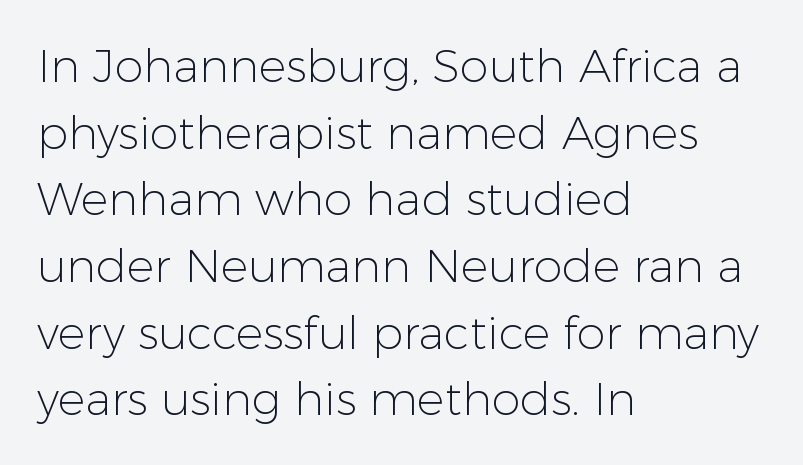
What's the leading like? Ordinary, nothing unusual. Quick note: underline off. A quiet, ordinary-to-light weight characterises the typeface. Reading down the block, your eye returns to a fixed left position each line.
